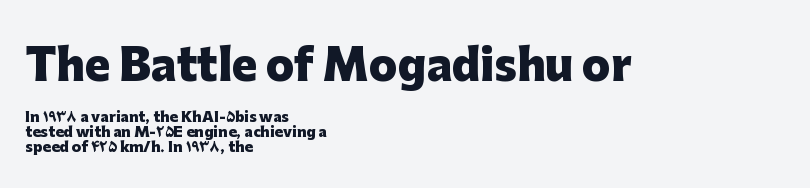
{"serif": "no", "italic": "no", "bold": "yes", "weight": "heavy", "width": "normal", "stroke_contrast": "low", "x_height": "medium", "monospaced": "no", "underline": "no", "align": "left", "line_spacing": "tight", "line_spacing_ratio": 1.06, "letter_spacing": "normal", "letter_spacing_em": 0.0, "larger_block": "first", "size_ratio": 3.0, "glyph_px": 42}
